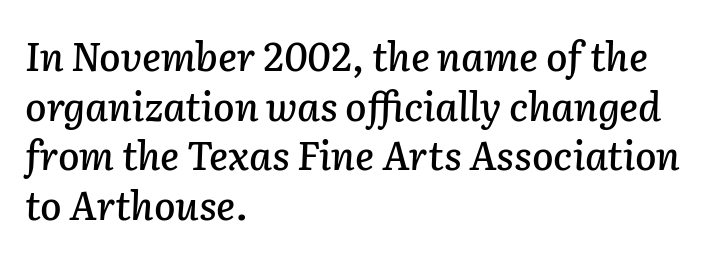
The image shows 39 px text type, italic (leaning right); set left-aligned, normal line spacing (1.27x), normal letter spacing, not underlined; low stroke contrast and a medium x-height.
